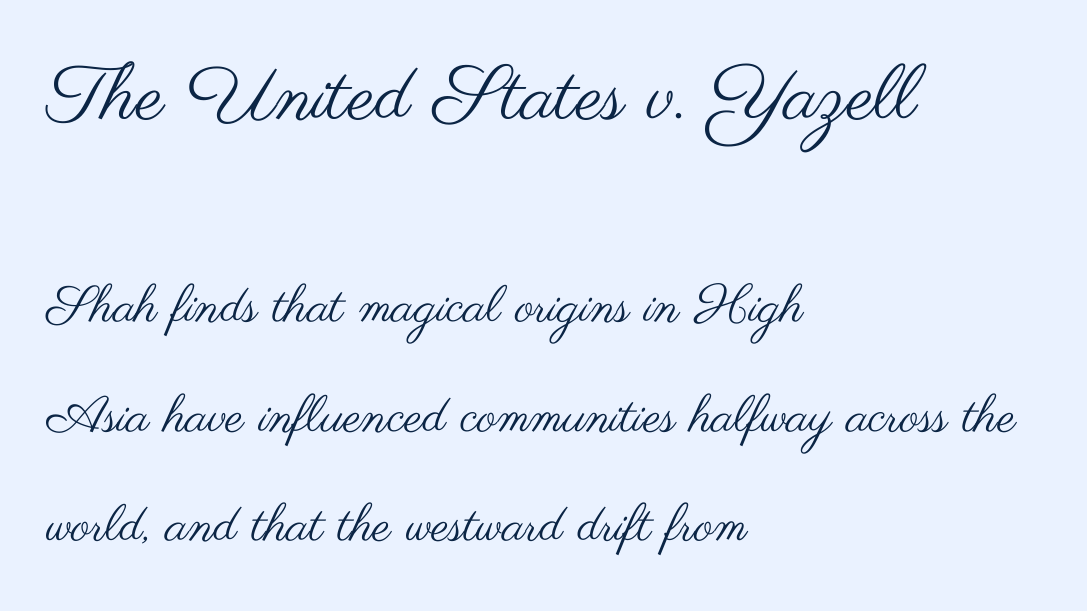
{"serif": "no", "bold": "no", "weight": "regular", "width": "wide", "stroke_contrast": "medium", "x_height": "small", "monospaced": "no", "underline": "no", "align": "left", "line_spacing": "loose", "line_spacing_ratio": 2.15, "letter_spacing": "normal", "letter_spacing_em": 0.0, "larger_block": "first", "size_ratio": 1.51, "glyph_px": 77}
